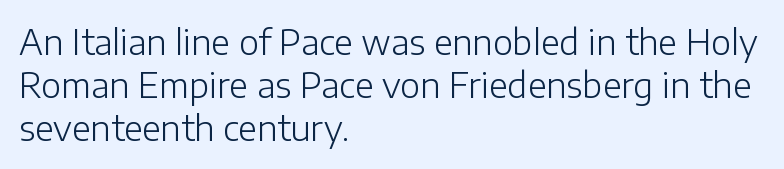
You could call the tracking neutral — neither tight nor loose. Classification — sans serif. Whoever set this chose a conventional vertical rhythm. The baseline area is clear. The letters advance in unequal steps, a hallmark of proportional type.
